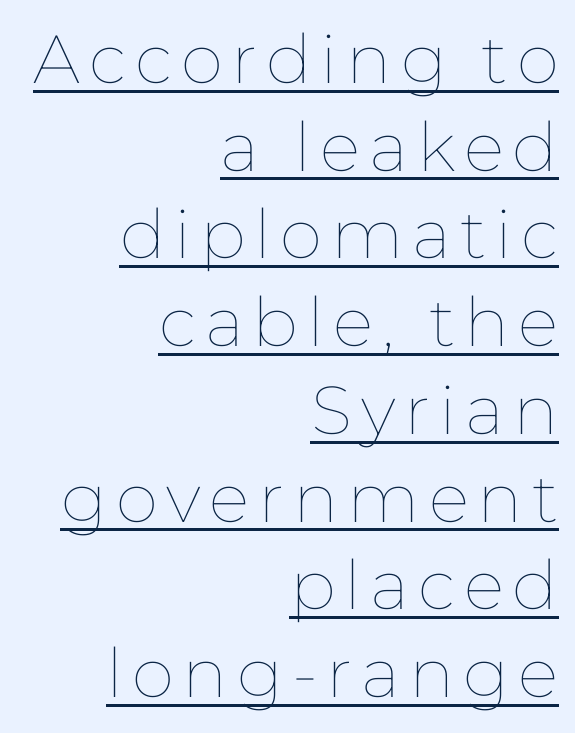
Q: Is the text bold? A: No.
Q: Is the text italic (slanted)? A: No, it is upright.
Q: Is the text underlined? A: Yes.
Q: How is the paragraph aligned? A: Right-aligned.
Q: Is the spacing between lines tight, normal or loose? A: Normal.
Q: Width (condensed, normal, or wide)? A: Normal.
Q: Stroke contrast? A: Low.
Q: x-height? A: Medium.
Q: Monospaced? A: No.
